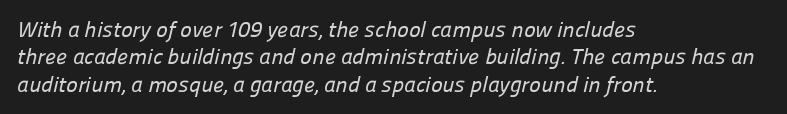
{"underline": "no", "align": "left", "line_spacing": "normal", "line_spacing_ratio": 1.25, "letter_spacing": "normal", "letter_spacing_em": 0.0, "glyph_px": 22}
